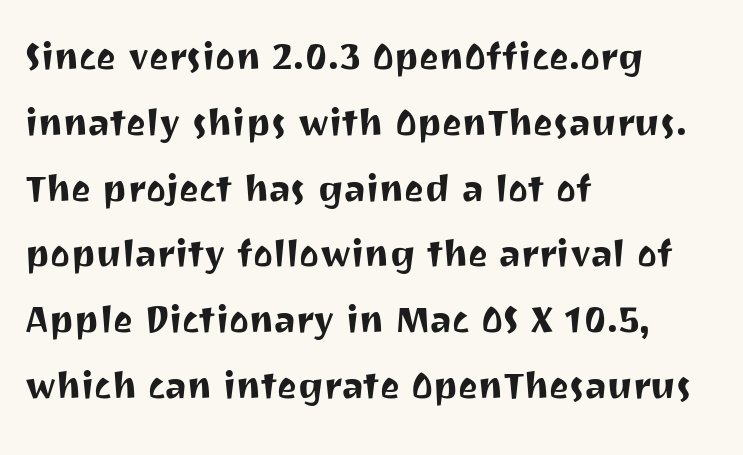
The image shows 47 px sans-serif type, upright; set left-aligned, normal line spacing (1.4x), normal letter spacing, not underlined; medium stroke contrast and a medium x-height.
